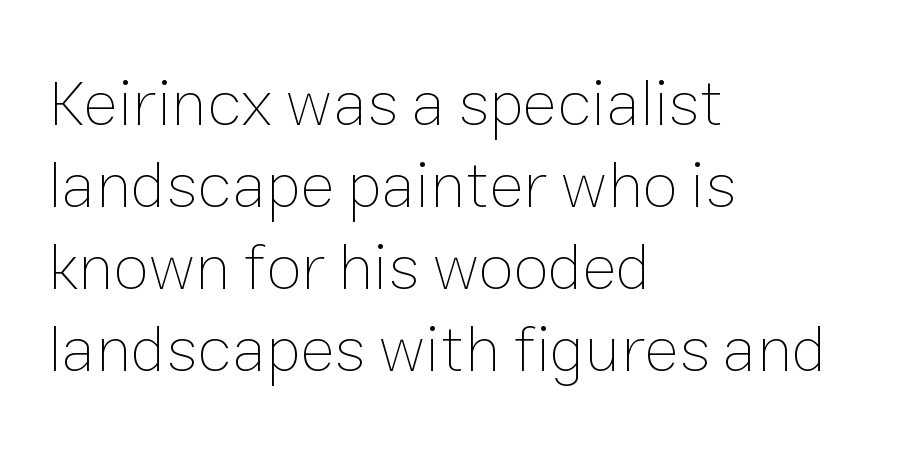
A bare baseline throughout the passage. This rendering leaves character spacing at its baseline value. The block of text has a typical density, with ordinary space between rows. The letters look calm and open, with moderate or lighter stems. The typography opts for an upright posture over an oblique one.
